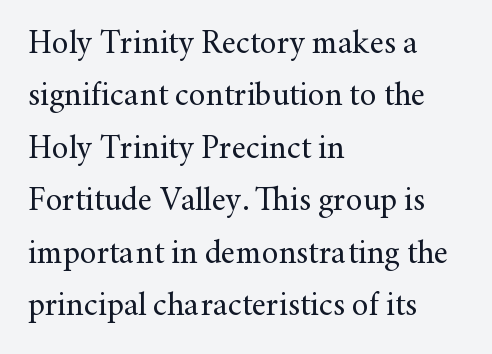
{"serif": "yes", "italic": "no", "bold": "no", "weight": "regular", "width": "normal", "stroke_contrast": "medium", "x_height": "small", "monospaced": "no", "underline": "no", "align": "left", "line_spacing": "normal", "line_spacing_ratio": 1.59, "letter_spacing": "normal", "letter_spacing_em": 0.0, "glyph_px": 33}
